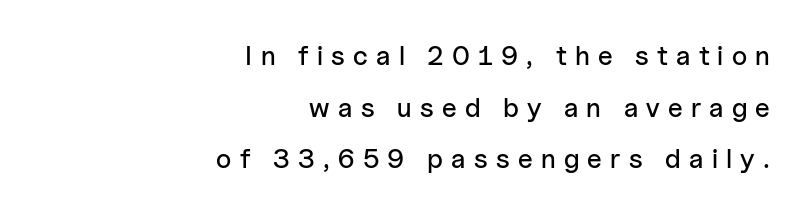
Q: Is the text italic (slanted)? A: No, it is upright.
Q: Is the text underlined? A: No.
Q: How is the paragraph aligned? A: Right-aligned.
Q: Is the spacing between letters normal or unusually wide? A: Unusually wide.
Q: Is the spacing between lines tight, normal or loose? A: Loose.
